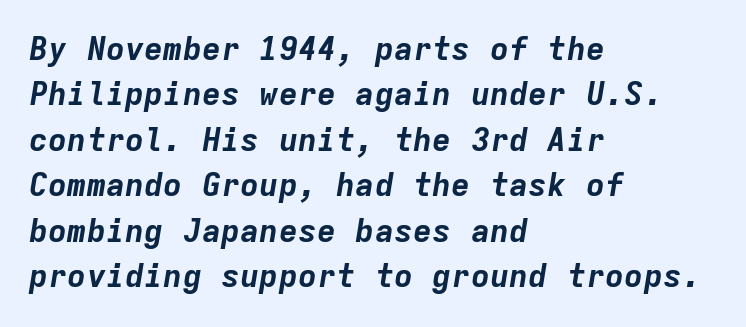
{"italic": "yes", "lean": "right", "slant_degrees": 9, "bold": "yes", "weight": "bold", "width": "normal", "stroke_contrast": "low", "x_height": "medium", "monospaced": "yes", "underline": "no", "align": "left", "line_spacing": "normal", "line_spacing_ratio": 1.42, "letter_spacing": "normal", "letter_spacing_em": 0.0, "glyph_px": 32}
